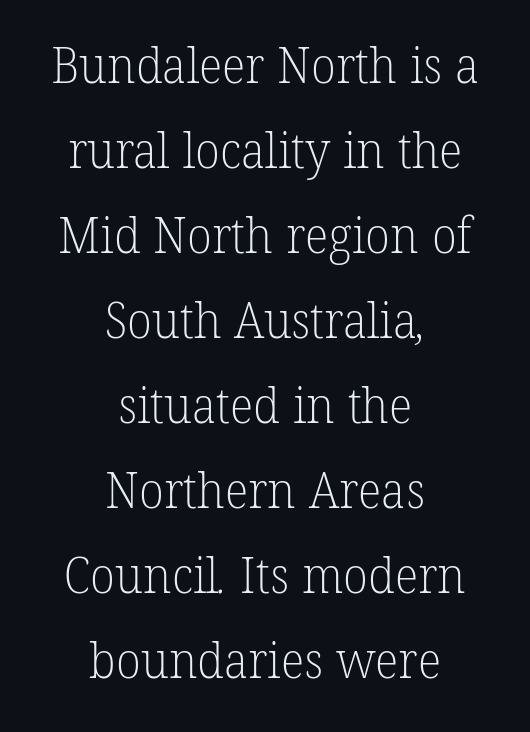
{"serif": "yes", "bold": "no", "weight": "light", "width": "normal", "stroke_contrast": "low", "x_height": "medium", "monospaced": "no", "underline": "no", "align": "center", "line_spacing": "normal", "line_spacing_ratio": 1.7, "letter_spacing": "normal", "letter_spacing_em": 0.0, "glyph_px": 50}
